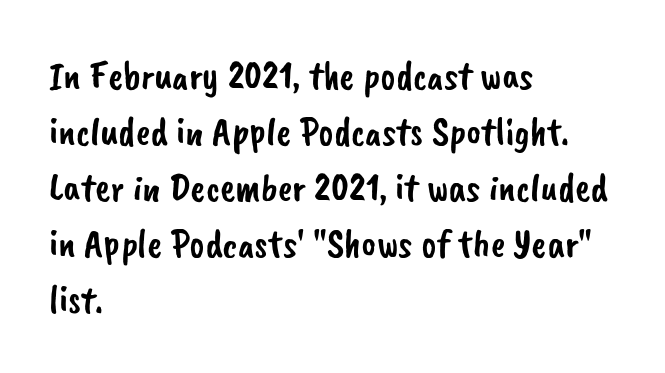
This sample uses a sans-serif face. Baseline-to-baseline distance is the conventional proportion of letter height. The line texture is even and compact thanks to regular tracking. The text block is weighted toward the left margin, trailing off unevenly rightward. Here the designer chose a conventional face with non-uniform glyph widths. Honestly, there is no underline to notice here at all.
